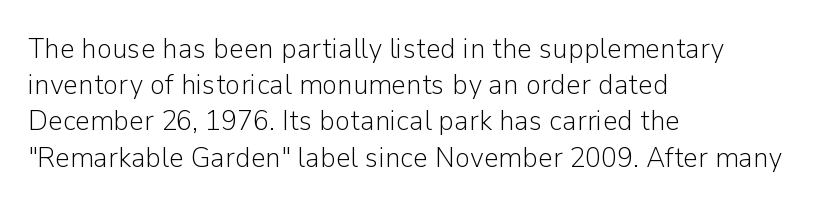
Q: Is the text bold? A: No.
Q: Is the text italic (slanted)? A: No, it is upright.
Q: Is the typeface a serif or a sans-serif typeface? A: Sans-serif.
Q: Is the text underlined? A: No.
Q: How is the paragraph aligned? A: Left-aligned.
Q: Is the spacing between letters normal or unusually wide? A: Normal.
Q: Is the spacing between lines tight, normal or loose? A: Normal.
Q: Width (condensed, normal, or wide)? A: Normal.
Q: Stroke contrast? A: Low.
Q: x-height? A: Medium.
Q: Monospaced? A: No.
